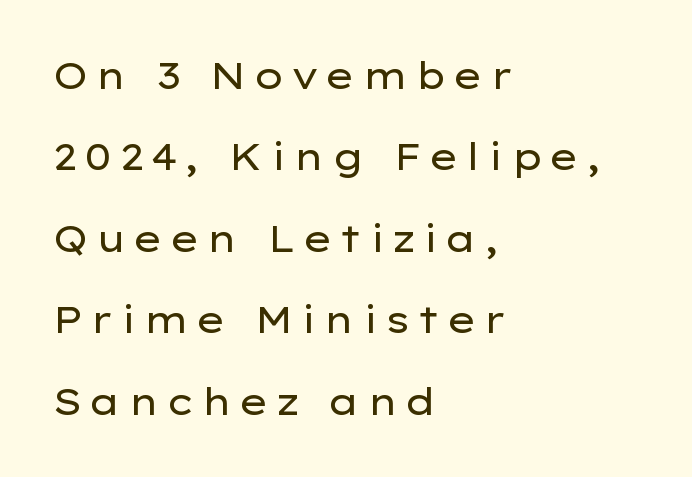
{"serif": "no", "italic": "no", "bold": "no", "weight": "regular", "width": "wide", "stroke_contrast": "low", "x_height": "medium", "monospaced": "no", "underline": "no", "align": "left", "line_spacing": "loose", "line_spacing_ratio": 2.2, "glyph_px": 37}
